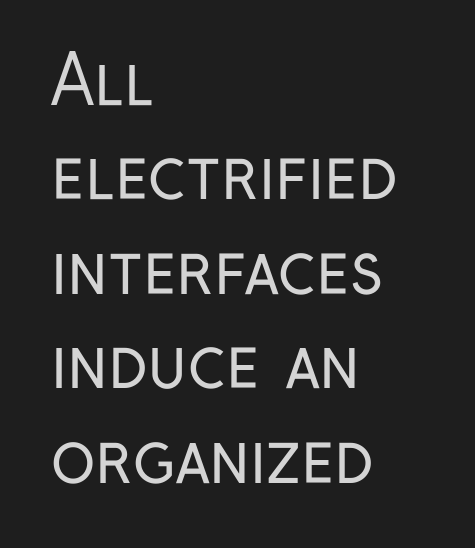
{"serif": "no", "italic": "no", "bold": "no", "weight": "regular", "width": "condensed", "stroke_contrast": "low", "x_height": "medium", "monospaced": "no", "underline": "no", "align": "left", "line_spacing": "normal", "line_spacing_ratio": 1.41, "letter_spacing": "normal", "letter_spacing_em": 0.0, "glyph_px": 67}
